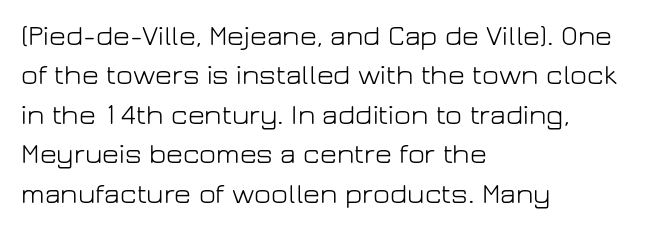
{"serif": "no", "italic": "no", "bold": "no", "weight": "light", "width": "normal", "stroke_contrast": "low", "x_height": "medium", "monospaced": "no", "underline": "no", "align": "left", "line_spacing": "normal", "line_spacing_ratio": 1.36, "letter_spacing": "normal", "letter_spacing_em": 0.0, "glyph_px": 29}
